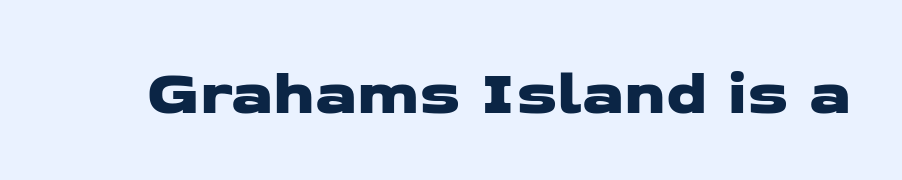
Q: Is the typeface a serif or a sans-serif typeface? A: Sans-serif.
Q: Is the text underlined? A: No.
Q: Is the spacing between letters normal or unusually wide? A: Normal.
Q: Width (condensed, normal, or wide)? A: Wide.
Q: Stroke contrast? A: Low.
Q: x-height? A: Medium.
Q: Monospaced? A: No.
